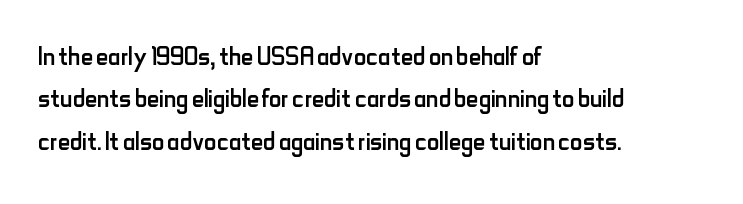
{"serif": "no", "italic": "no", "bold": "no", "weight": "regular", "width": "condensed", "stroke_contrast": "low", "x_height": "small", "monospaced": "no", "underline": "no", "align": "left", "line_spacing": "normal", "line_spacing_ratio": 1.25, "letter_spacing": "normal", "letter_spacing_em": 0.0, "glyph_px": 34}
